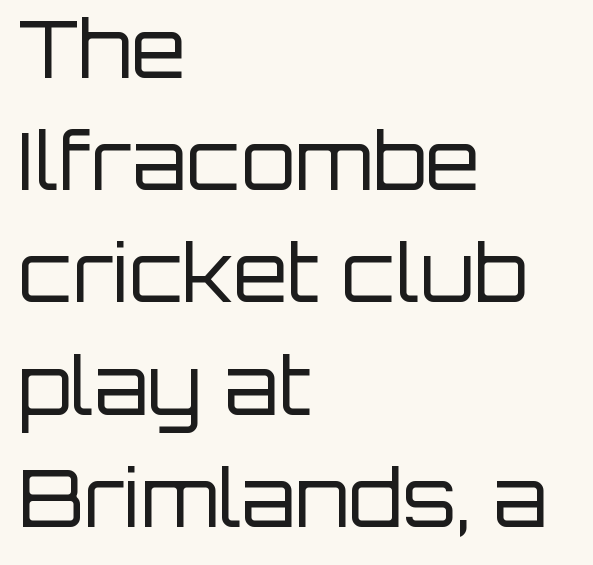
Horizontal bands of white between lines are of average thickness. Think of a printed novel: that variable character pitch is what you see here. Line starts are locked; line ends wander. Nope, not italic — everything's standing straight. Standard letterfit; no display-style spreading of the glyphs.
